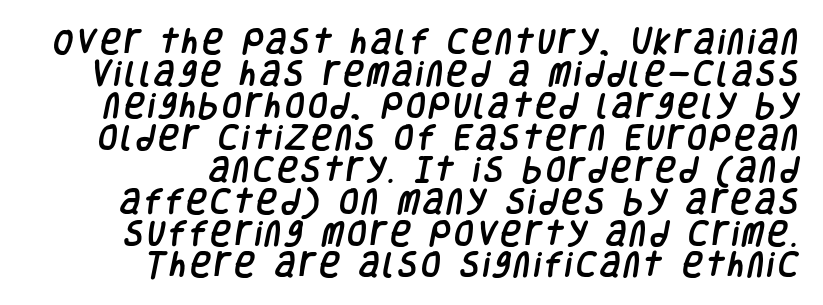
The image shows 28 px condensed sans-serif type; set right-aligned, tight line spacing (1.14x), not underlined; low stroke contrast and a large x-height.
